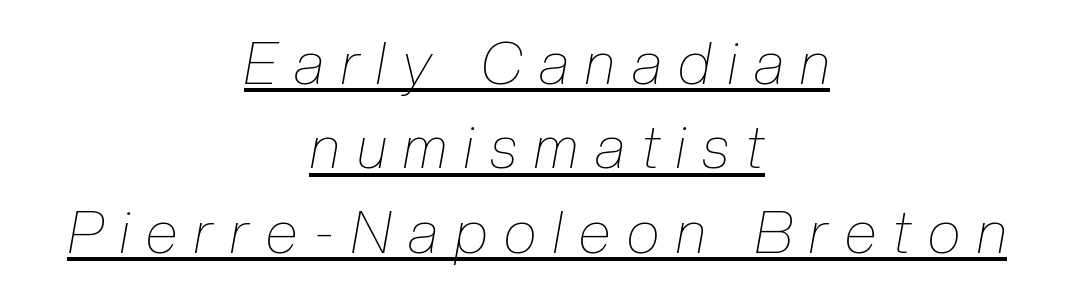
Q: Is the text bold? A: No.
Q: Is the text italic (slanted)? A: Yes, it leans right by about 10 degrees.
Q: Is the text underlined? A: Yes.
Q: How is the paragraph aligned? A: Centered.
Q: Is the spacing between letters normal or unusually wide? A: Unusually wide.
Q: Is the spacing between lines tight, normal or loose? A: Normal.
Q: Width (condensed, normal, or wide)? A: Condensed.
Q: Stroke contrast? A: Low.
Q: x-height? A: Medium.
Q: Monospaced? A: No.
